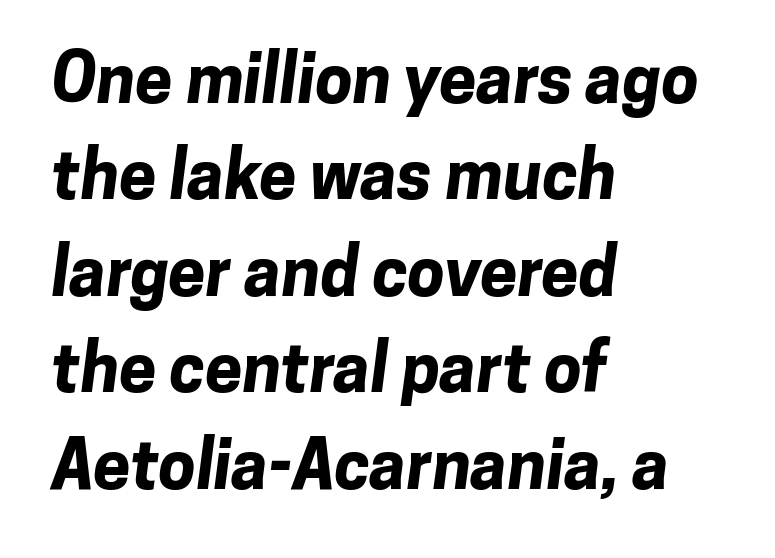
Q: Is the text bold? A: Yes.
Q: Is the typeface a serif or a sans-serif typeface? A: Sans-serif.
Q: Is the text underlined? A: No.
Q: How is the paragraph aligned? A: Left-aligned.
Q: Is the spacing between letters normal or unusually wide? A: Normal.
Q: Is the spacing between lines tight, normal or loose? A: Normal.
Q: Width (condensed, normal, or wide)? A: Normal.
Q: Stroke contrast? A: Low.
Q: x-height? A: Medium.
Q: Monospaced? A: No.
